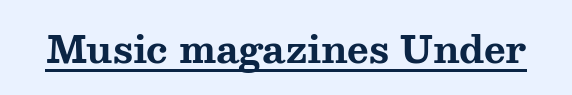
Q: Is the text bold? A: Yes.
Q: Is the text italic (slanted)? A: No, it is upright.
Q: Is the typeface a serif or a sans-serif typeface? A: Serif.
Q: Is the text underlined? A: Yes.
Q: Is the spacing between letters normal or unusually wide? A: Normal.
Q: Width (condensed, normal, or wide)? A: Wide.
Q: Stroke contrast? A: Medium.
Q: x-height? A: Medium.
Q: Monospaced? A: No.
